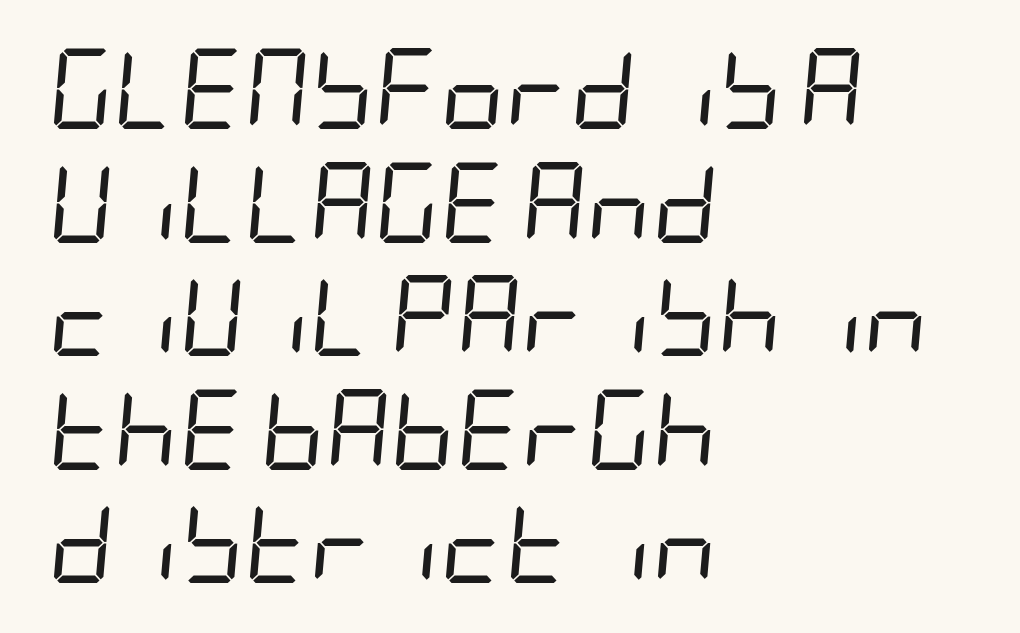
Q: Is the text bold? A: No.
Q: Is the text italic (slanted)? A: Yes, it leans right by about 5 degrees.
Q: Is the text underlined? A: No.
Q: How is the paragraph aligned? A: Left-aligned.
Q: Is the spacing between letters normal or unusually wide? A: Normal.
Q: Is the spacing between lines tight, normal or loose? A: Normal.
Q: Width (condensed, normal, or wide)? A: Condensed.
Q: Stroke contrast? A: Low.
Q: x-height? A: Large.
